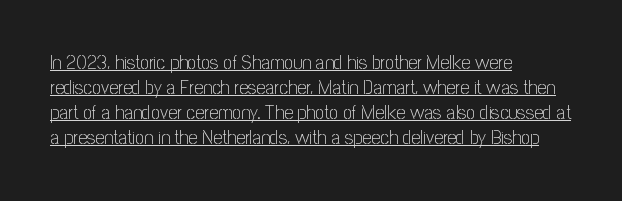
{"italic": "no", "bold": "no", "underline": "yes", "align": "left", "line_spacing": "normal", "line_spacing_ratio": 1.25, "letter_spacing": "normal", "letter_spacing_em": 0.0, "glyph_px": 20}
